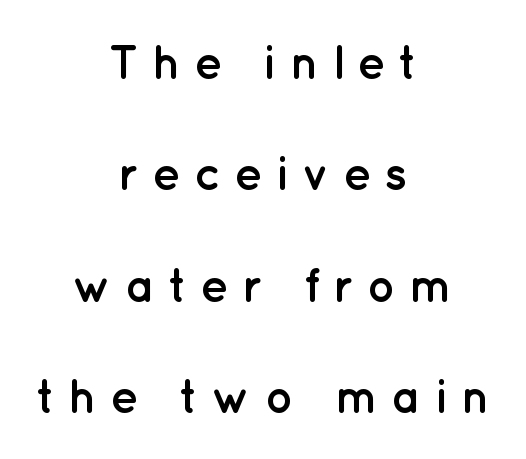
Here the designer chose a conventional face with non-uniform glyph widths. Does the weight exceed regular? Yes, all the way to bold. The passage is arranged like a title page — every line centered. Caption: expanded tracking, letters set apart.
